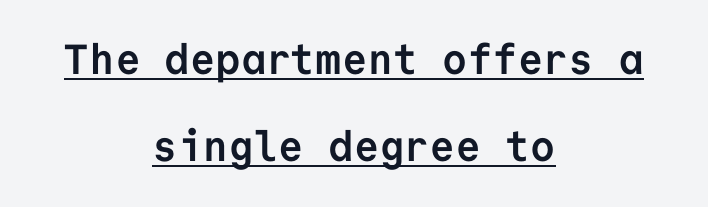
Reading down the block, each line starts at a different indent, mirrored at its end. Grotesque or geometric, the face here clearly has no serifs. Whoever set this chose breathing room over compactness in the vertical rhythm. The words here are underlined. Ordinary non-slanted type is in use. Heft: maximum for text — a bold.
